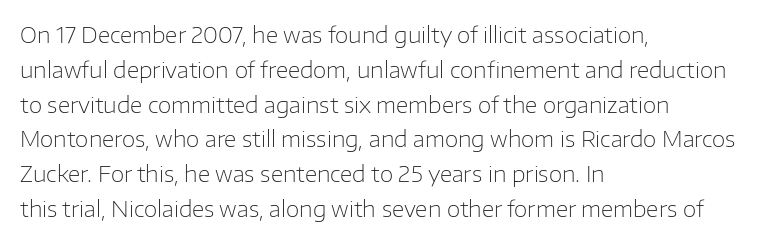
Q: Is the text bold? A: No.
Q: Is the text italic (slanted)? A: No, it is upright.
Q: Is the text underlined? A: No.
Q: How is the paragraph aligned? A: Left-aligned.
Q: Is the spacing between letters normal or unusually wide? A: Normal.
Q: Is the spacing between lines tight, normal or loose? A: Normal.
